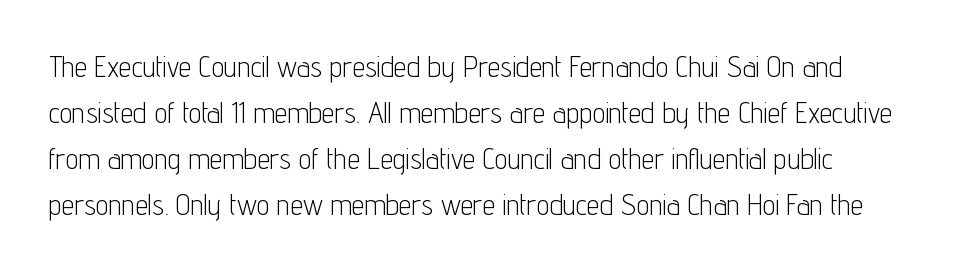
{"serif": "no", "italic": "no", "bold": "no", "weight": "light", "width": "condensed", "stroke_contrast": "low", "x_height": "medium", "monospaced": "no", "underline": "no", "align": "left", "line_spacing": "normal", "line_spacing_ratio": 1.59, "letter_spacing": "normal", "letter_spacing_em": 0.0, "glyph_px": 29}
